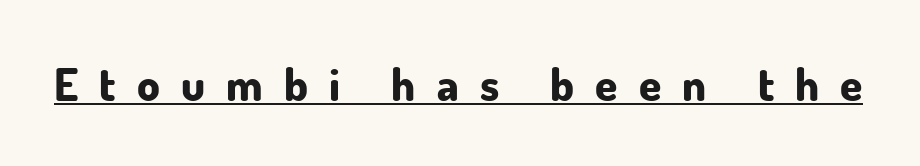
Q: Is the text bold? A: Yes.
Q: Is the text italic (slanted)? A: No, it is upright.
Q: Is the typeface a serif or a sans-serif typeface? A: Sans-serif.
Q: Is the text underlined? A: Yes.
Q: Is the spacing between letters normal or unusually wide? A: Unusually wide.
Q: Width (condensed, normal, or wide)? A: Normal.
Q: Stroke contrast? A: Low.
Q: x-height? A: Small.
Q: Monospaced? A: No.
